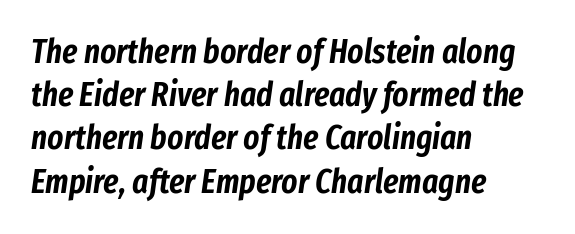
Q: Is the text italic (slanted)? A: Yes, it leans right by about 8 degrees.
Q: Is the text underlined? A: No.
Q: How is the paragraph aligned? A: Left-aligned.
Q: Is the spacing between letters normal or unusually wide? A: Normal.
Q: Is the spacing between lines tight, normal or loose? A: Normal.
Q: Width (condensed, normal, or wide)? A: Condensed.
Q: Stroke contrast? A: Low.
Q: x-height? A: Medium.
Q: Monospaced? A: No.
